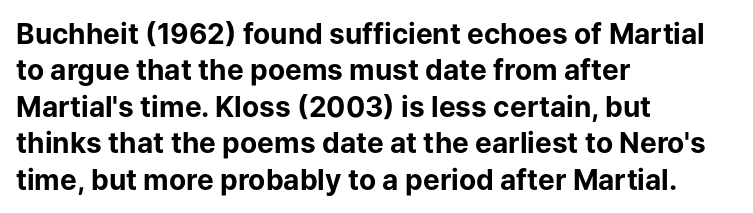
The image shows 28 px bold sans-serif type, upright; set left-aligned, normal line spacing (1.3x), normal letter spacing, not underlined; low stroke contrast and a medium x-height.
